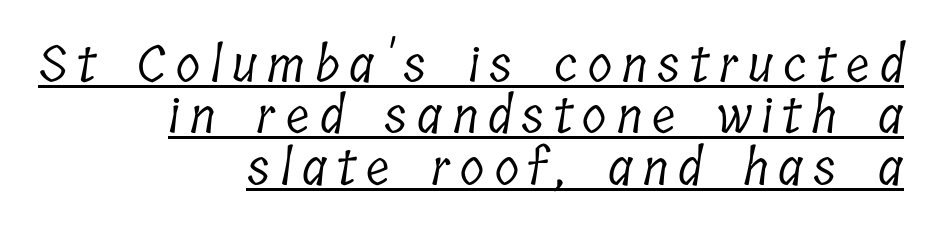
The image shows 50 px light, condensed serif type; set right-aligned, tight line spacing (1.03x), unusually wide letter spacing (+0.2 em), underlined; low stroke contrast and a medium x-height.
